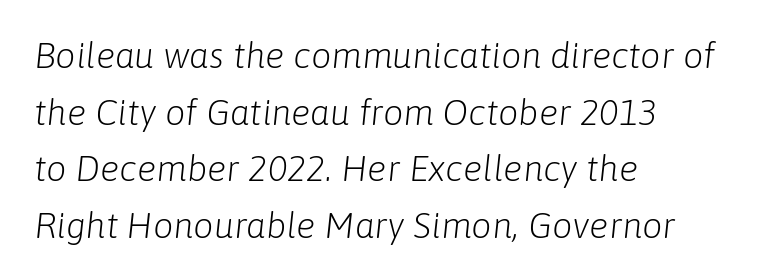
{"italic": "yes", "lean": "right", "slant_degrees": 6, "bold": "no", "weight": "light", "width": "normal", "stroke_contrast": "low", "x_height": "medium", "monospaced": "no", "underline": "no", "align": "left", "line_spacing": "normal", "line_spacing_ratio": 1.57, "letter_spacing": "normal", "letter_spacing_em": 0.0, "glyph_px": 36}
